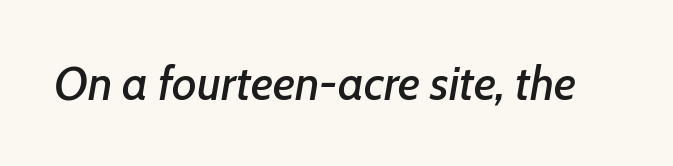
Each letter keeps its own natural width here, so spacing adapts to shape. The horizontal fit of the characters is conventional and even. Does the lettering tilt? It does — this is italic. Beneath every word, the page is bare.
